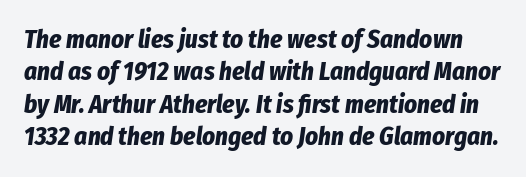
The image shows 25 px bold type, italic (leaning right); set normal line spacing (1.3x), normal letter spacing, not underlined.
